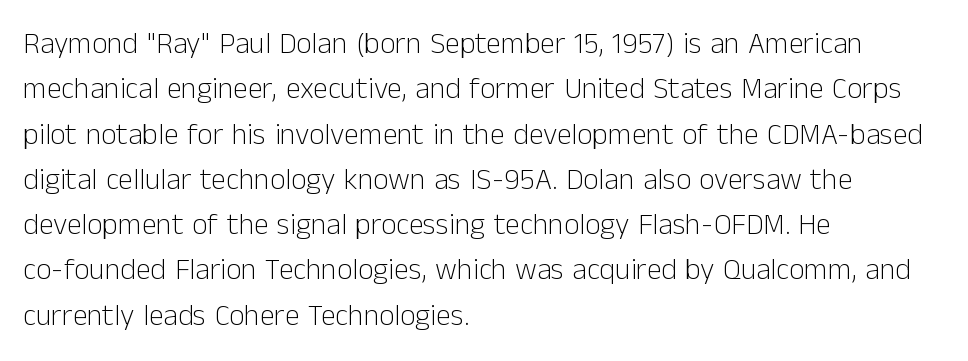
The image shows 30 px light sans-serif type, upright; set left-aligned, normal line spacing (1.51x), normal letter spacing, not underlined; low stroke contrast and a medium x-height.
